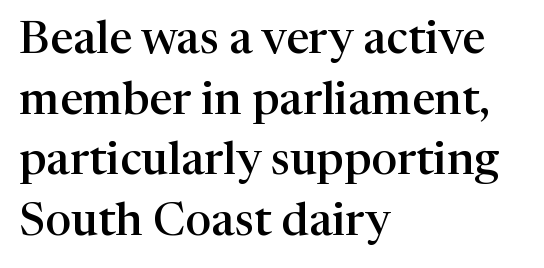
{"serif": "yes", "italic": "no", "bold": "semi", "weight": "semibold", "width": "normal", "stroke_contrast": "high", "x_height": "medium", "monospaced": "no", "underline": "no", "align": "left", "line_spacing": "normal", "line_spacing_ratio": 1.32, "letter_spacing": "normal", "letter_spacing_em": 0.0, "glyph_px": 46}
